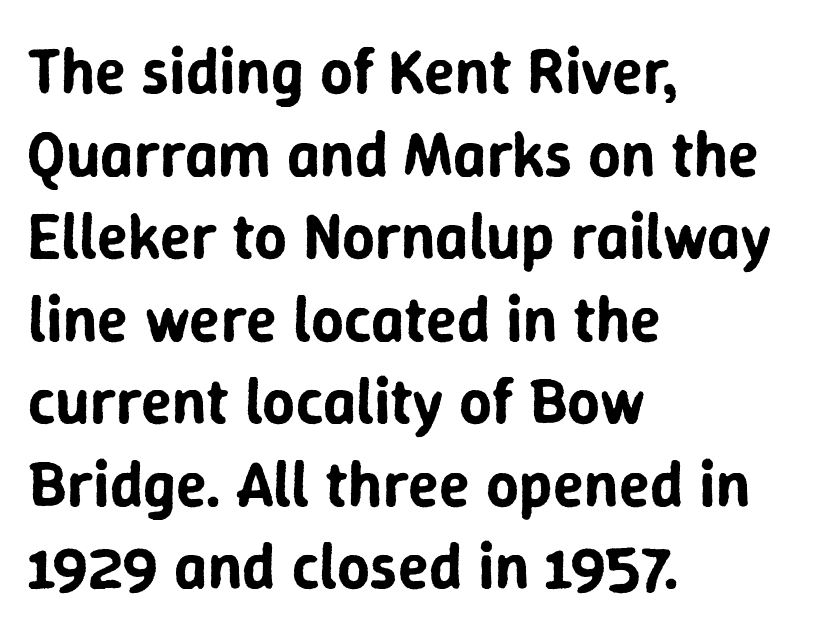
Q: Is the text italic (slanted)? A: No, it is upright.
Q: Is the typeface a serif or a sans-serif typeface? A: Sans-serif.
Q: Is the text underlined? A: No.
Q: How is the paragraph aligned? A: Left-aligned.
Q: Is the spacing between letters normal or unusually wide? A: Normal.
Q: Is the spacing between lines tight, normal or loose? A: Normal.
Q: Width (condensed, normal, or wide)? A: Normal.
Q: Stroke contrast? A: Low.
Q: x-height? A: Medium.
Q: Monospaced? A: No.
